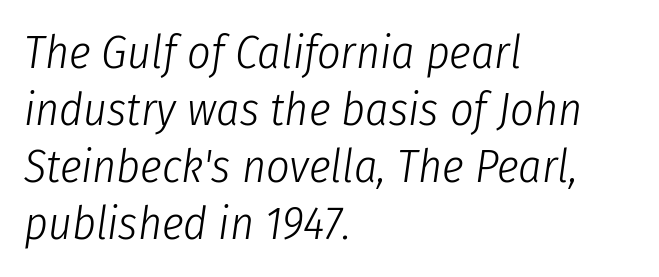
Q: Is the text bold? A: No.
Q: Is the text italic (slanted)? A: Yes, it leans right by about 8 degrees.
Q: Is the text underlined? A: No.
Q: How is the paragraph aligned? A: Left-aligned.
Q: Is the spacing between letters normal or unusually wide? A: Normal.
Q: Width (condensed, normal, or wide)? A: Condensed.
Q: Stroke contrast? A: Low.
Q: x-height? A: Medium.
Q: Monospaced? A: No.
